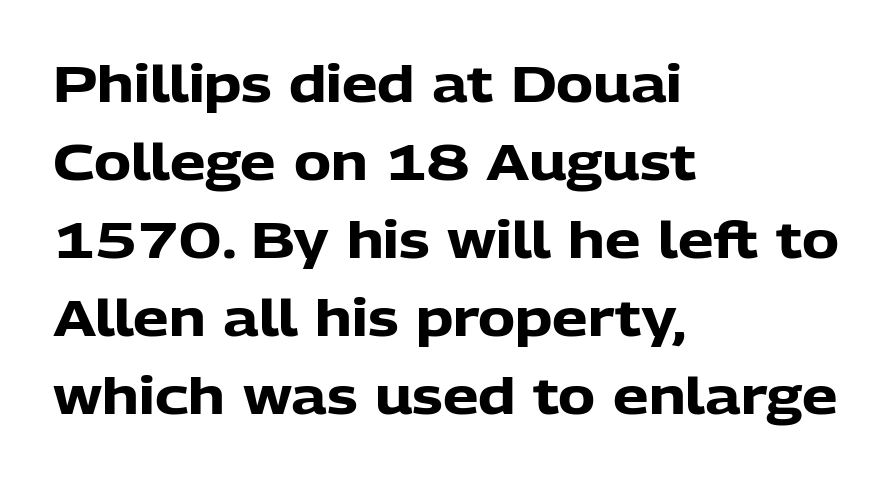
Do the characters align in a grid? No, the font is proportional. The designer went with a sans here, leaving each stem footless. The face used here has the dense, thick strokes of a bold. Leftover space on each line is placed entirely after the last word. The letters stand upright; this is a roman face.
